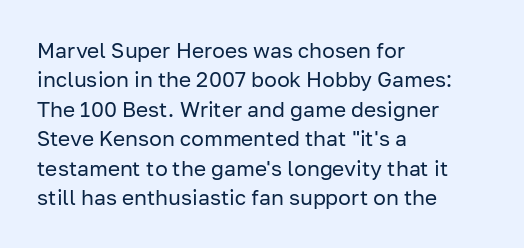
The image shows 21 px text type, upright; set left-aligned, normal line spacing (1.4x), normal letter spacing, not underlined.
